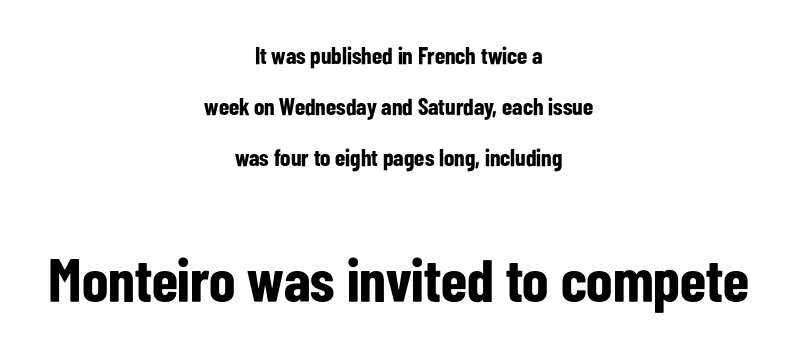
Q: Is the text bold? A: Yes.
Q: Is the text italic (slanted)? A: No, it is upright.
Q: Is the typeface a serif or a sans-serif typeface? A: Sans-serif.
Q: Is the text underlined? A: No.
Q: How is the paragraph aligned? A: Centered.
Q: Is the spacing between letters normal or unusually wide? A: Normal.
Q: Is the spacing between lines tight, normal or loose? A: Loose.
Q: Which block of text is set in a larger size, the first (top) or the second (bottom)? A: The second (bottom) one.
Q: Width (condensed, normal, or wide)? A: Condensed.
Q: Stroke contrast? A: Low.
Q: x-height? A: Medium.
Q: Monospaced? A: No.
